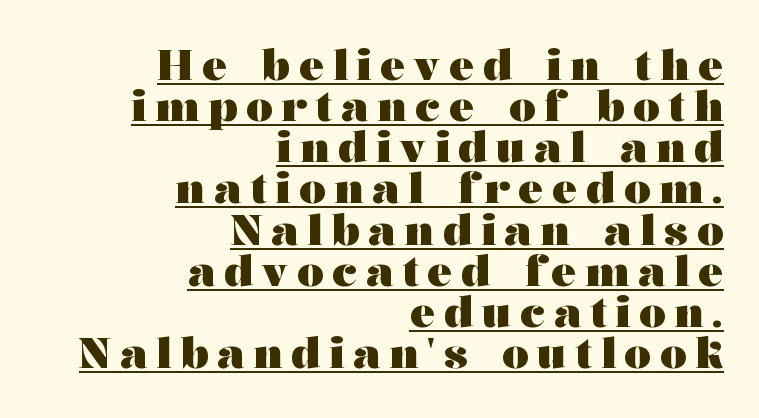
The image shows 42 px heavy, wide serif type, upright; set right-aligned, tight line spacing (0.98x), unusually wide letter spacing (+0.21 em), underlined; medium stroke contrast and a medium x-height.
